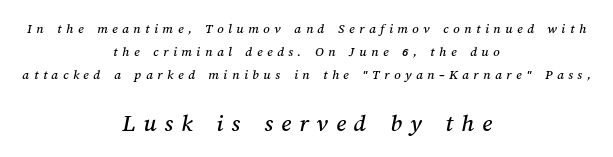
The image shows 25 px text type; set centered, normal line spacing (1.66x), unusually wide letter spacing (+0.32 em), not underlined; the second (bottom) block is 1.79x larger.
